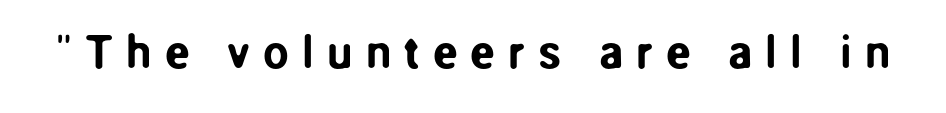
You can tell from the bare stems that sans-serif type was used. The typography opts for an upright posture over an oblique one. Note the varied advance widths — an 'i' is clearly narrower than an 'm'. No word sits above an underline.
